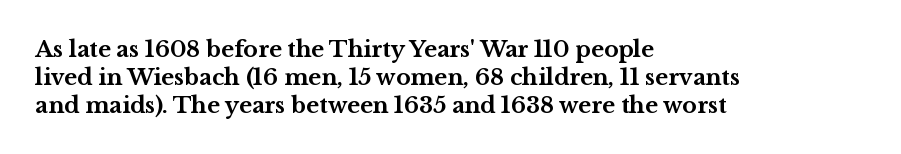
{"italic": "no", "bold": "yes", "underline": "no", "align": "left", "line_spacing": "normal", "line_spacing_ratio": 1.27, "letter_spacing": "normal", "letter_spacing_em": 0.0, "glyph_px": 22}
